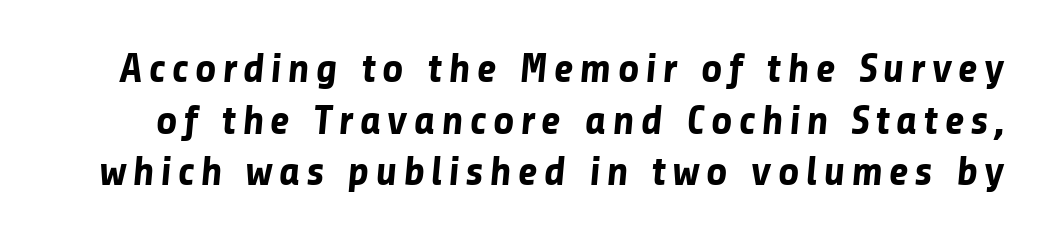
{"serif": "no", "bold": "yes", "weight": "bold", "width": "normal", "stroke_contrast": "low", "x_height": "medium", "monospaced": "no", "underline": "no", "line_spacing_ratio": 1.23, "glyph_px": 42}
